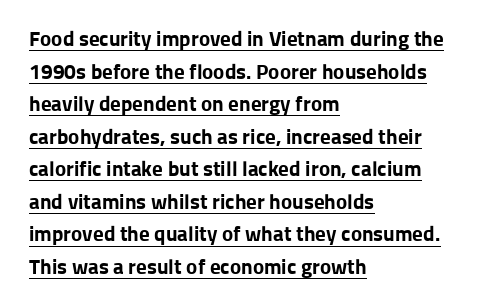
{"italic": "no", "bold": "yes", "underline": "yes", "align": "left", "line_spacing": "normal", "line_spacing_ratio": 1.55, "letter_spacing": "normal", "letter_spacing_em": 0.0, "glyph_px": 21}
